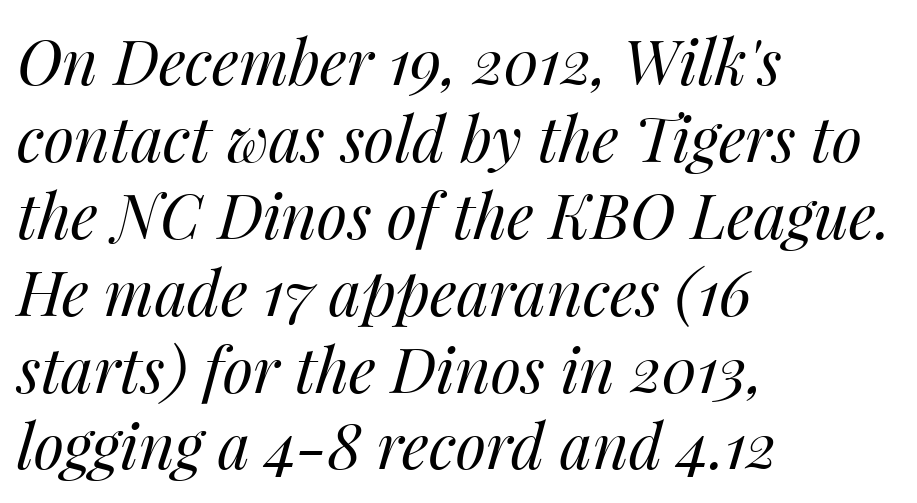
The image shows 62 px regular-weight type, italic (leaning right); set left-aligned, line spacing 1.24x, normal letter spacing, not underlined; medium stroke contrast and a medium x-height.
